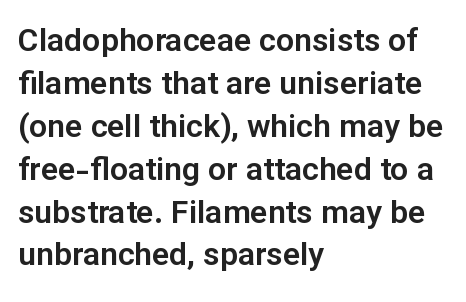
{"serif": "no", "italic": "no", "width": "normal", "stroke_contrast": "low", "x_height": "medium", "monospaced": "no", "underline": "no", "align": "left", "line_spacing": "normal", "line_spacing_ratio": 1.34, "letter_spacing": "normal", "letter_spacing_em": 0.0, "glyph_px": 32}
